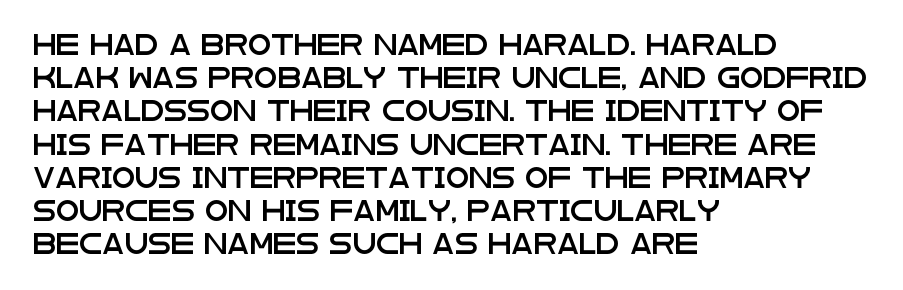
The tracking reads as untouched default to a designer's eye. Anything drawn beneath the words? Only blank space. Leading: standard. The lettering holds an erect, upright posture throughout.
